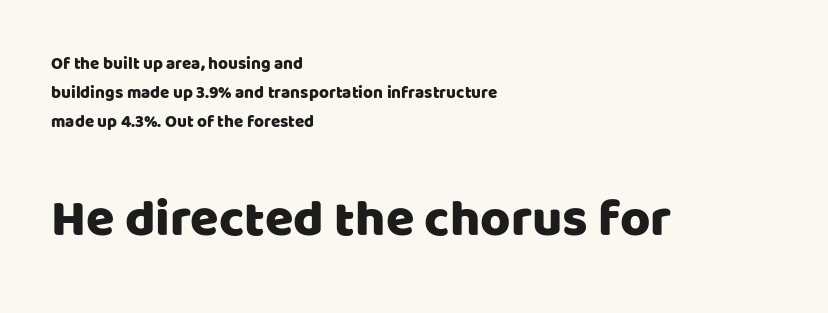
{"serif": "no", "italic": "no", "width": "normal", "stroke_contrast": "low", "x_height": "large", "monospaced": "no", "underline": "no", "align": "left", "line_spacing_ratio": 1.72, "letter_spacing": "normal", "letter_spacing_em": 0.0, "larger_block": "second", "size_ratio": 3.06, "glyph_px": 52}
